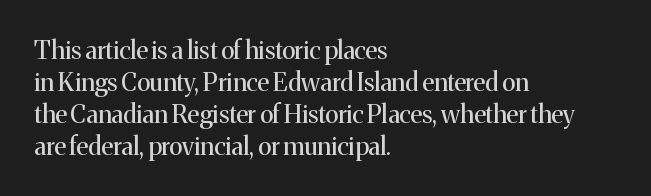
{"italic": "no", "bold": "no", "underline": "no", "align": "left", "line_spacing": "normal", "line_spacing_ratio": 1.28, "letter_spacing": "normal", "letter_spacing_em": 0.0, "glyph_px": 25}
